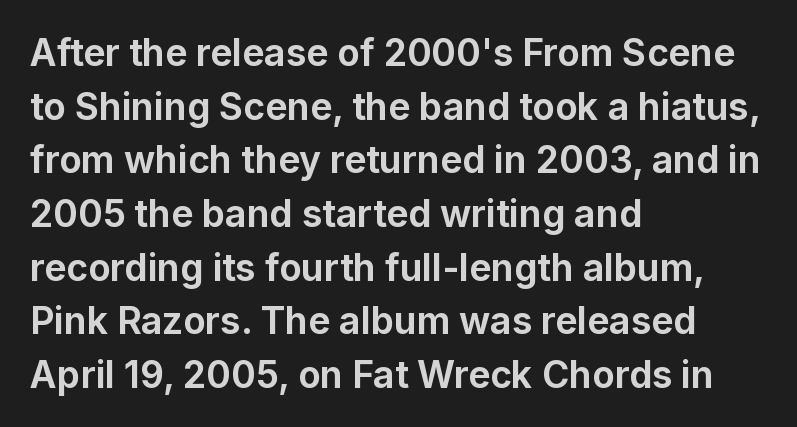
The image shows 37 px bold sans-serif type, upright; set left-aligned, normal line spacing (1.45x), normal letter spacing, not underlined; low stroke contrast and a medium x-height.
